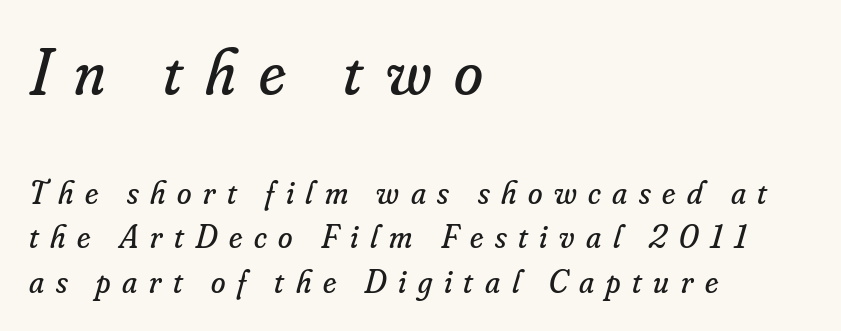
Q: Is the text bold? A: No.
Q: Is the text italic (slanted)? A: Yes, it leans right by about 16 degrees.
Q: Is the typeface a serif or a sans-serif typeface? A: Serif.
Q: Is the text underlined? A: No.
Q: How is the paragraph aligned? A: Left-aligned.
Q: Is the spacing between letters normal or unusually wide? A: Unusually wide.
Q: Is the spacing between lines tight, normal or loose? A: Normal.
Q: Which block of text is set in a larger size, the first (top) or the second (bottom)? A: The first (top) one.
Q: Width (condensed, normal, or wide)? A: Normal.
Q: Stroke contrast? A: Low.
Q: x-height? A: Small.
Q: Monospaced? A: No.
